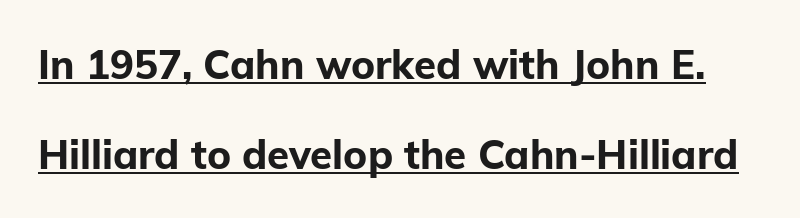
{"serif": "no", "italic": "no", "bold": "yes", "weight": "bold", "width": "normal", "stroke_contrast": "low", "x_height": "medium", "monospaced": "no", "underline": "yes", "line_spacing": "loose", "line_spacing_ratio": 2.26, "letter_spacing": "normal", "letter_spacing_em": 0.0, "glyph_px": 40}
